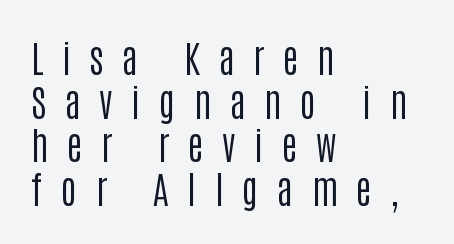
A typesetter would mark this as roman, not italic. The type is letterspaced generously, with wide tracking. The passage shown is not underscored anywhere. The font sits on the lighter half of the weight spectrum, regular included. Spacing verdict: proportional, widths tailored to each character.
